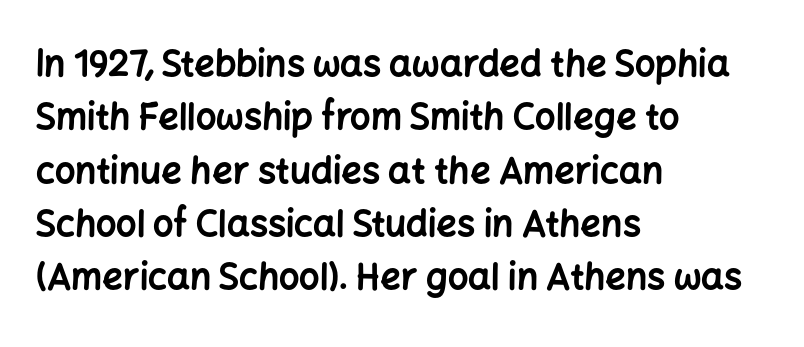
Caption: bold face, heavy strokes. Quick note: not italic, upright. Each letter keeps its own natural width here, so spacing adapts to shape. The zone under the glyphs is completely vacant. Horizontal bands of white between lines are of average thickness. You could call the tracking neutral — neither tight nor loose.
